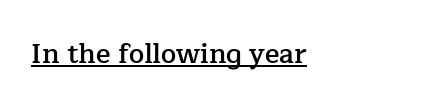
The gaps between neighbouring characters are ordinary and unremarkable. Summary of weight: moderately heavy, a semibold. The glyphs are accompanied by a horizontal stroke just below them. Ascenders rise straight up at ninety degrees.
